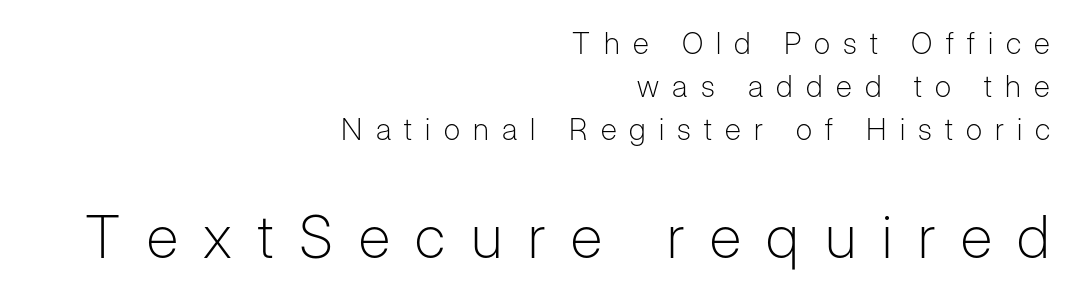
The image shows 59 px light sans-serif type, upright; set right-aligned, normal line spacing (1.43x), unusually wide letter spacing (+0.44 em), not underlined; the second (bottom) block is 1.97x larger; low stroke contrast and a medium x-height.
